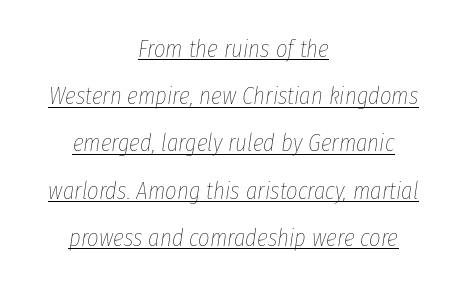
{"italic": "yes", "lean": "right", "slant_degrees": 8, "bold": "no", "underline": "yes", "align": "center", "line_spacing_ratio": 1.89, "letter_spacing": "normal", "letter_spacing_em": 0.0, "glyph_px": 25}
